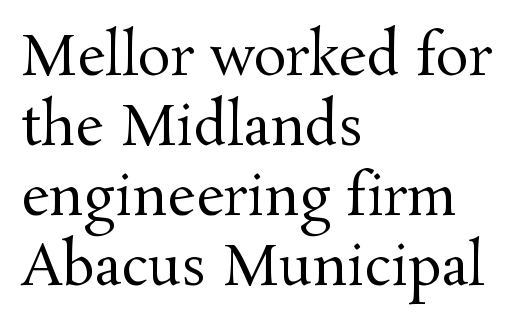
Q: Is the text bold? A: No.
Q: Is the text italic (slanted)? A: No, it is upright.
Q: Is the typeface a serif or a sans-serif typeface? A: Serif.
Q: Is the text underlined? A: No.
Q: How is the paragraph aligned? A: Left-aligned.
Q: Is the spacing between letters normal or unusually wide? A: Normal.
Q: Is the spacing between lines tight, normal or loose? A: Normal.
Q: Width (condensed, normal, or wide)? A: Normal.
Q: Stroke contrast? A: Medium.
Q: x-height? A: Medium.
Q: Monospaced? A: No.
